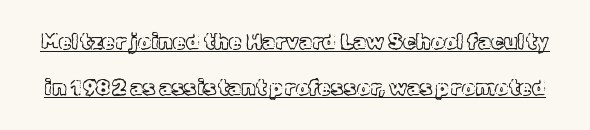
{"italic": "no", "underline": "yes", "line_spacing": "loose", "line_spacing_ratio": 2.19, "letter_spacing": "normal", "letter_spacing_em": 0.0, "glyph_px": 21}
